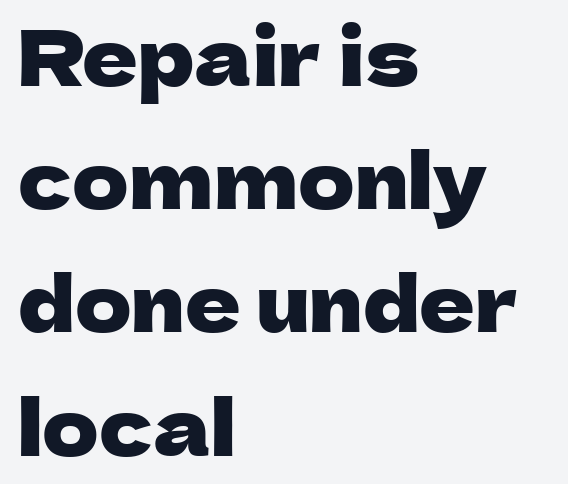
{"serif": "no", "italic": "no", "width": "normal", "stroke_contrast": "low", "x_height": "medium", "monospaced": "no", "underline": "no", "align": "left", "line_spacing": "normal", "line_spacing_ratio": 1.6, "letter_spacing": "normal", "letter_spacing_em": 0.0, "glyph_px": 77}
